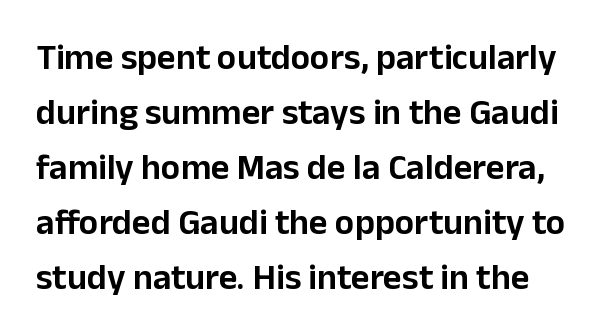
The image shows 36 px sans-serif type, upright; set normal line spacing (1.53x), normal letter spacing, not underlined; low stroke contrast and a medium x-height.
